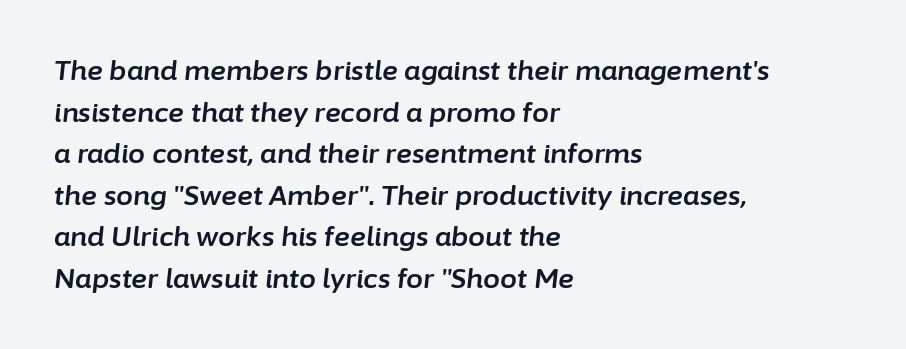
The image shows 27 px text type, italic (leaning right); set left-aligned, normal line spacing (1.54x), normal letter spacing, not underlined.
